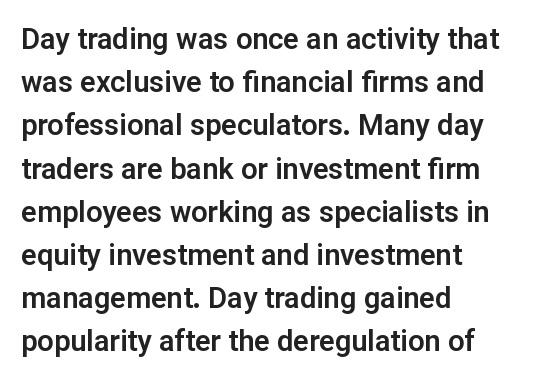
{"serif": "no", "italic": "no", "width": "normal", "stroke_contrast": "low", "x_height": "medium", "monospaced": "no", "underline": "no", "align": "left", "line_spacing": "normal", "line_spacing_ratio": 1.49, "letter_spacing": "normal", "letter_spacing_em": 0.0, "glyph_px": 29}
